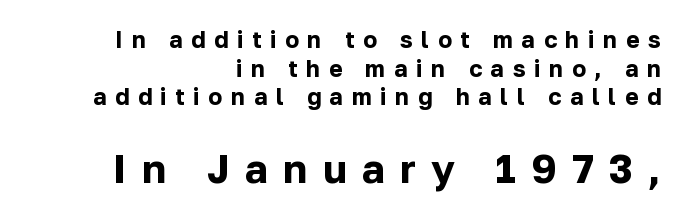
Q: Is the text bold? A: Yes.
Q: Is the text italic (slanted)? A: No, it is upright.
Q: Is the typeface a serif or a sans-serif typeface? A: Sans-serif.
Q: Is the text underlined? A: No.
Q: How is the paragraph aligned? A: Right-aligned.
Q: Is the spacing between letters normal or unusually wide? A: Unusually wide.
Q: Which block of text is set in a larger size, the first (top) or the second (bottom)? A: The second (bottom) one.
Q: Width (condensed, normal, or wide)? A: Normal.
Q: Stroke contrast? A: Low.
Q: x-height? A: Medium.
Q: Monospaced? A: No.
